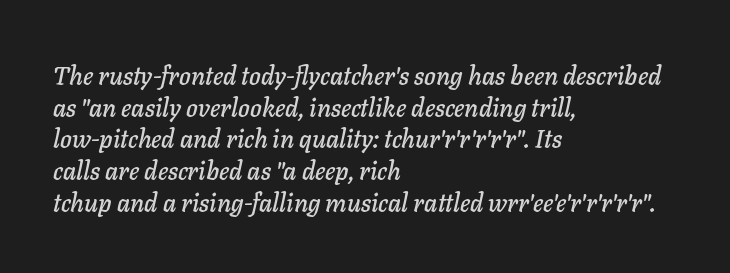
{"italic": "yes", "lean": "right", "slant_degrees": 11, "underline": "no", "align": "left", "line_spacing": "normal", "line_spacing_ratio": 1.27, "letter_spacing": "normal", "letter_spacing_em": 0.0, "glyph_px": 25}
